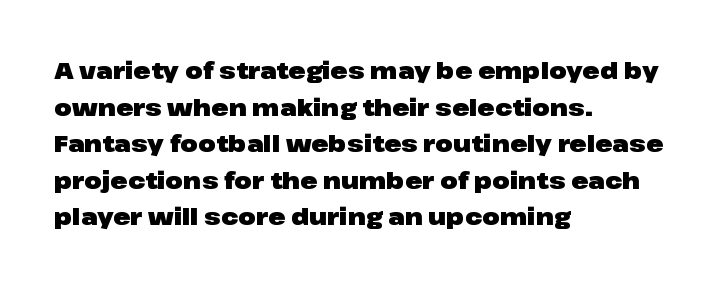
The image shows 23 px bold type, upright; set left-aligned, normal line spacing (1.59x), normal letter spacing, not underlined.
